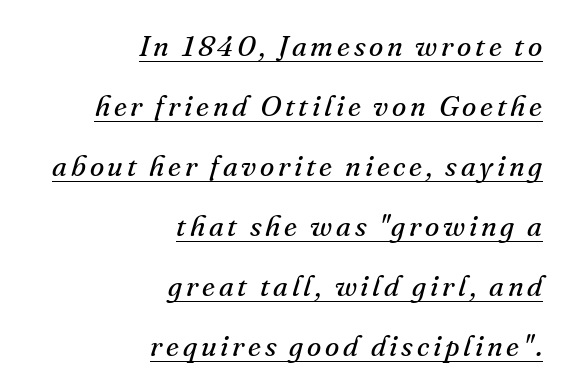
The image shows 29 px regular-weight serif type, italic (leaning right); set right-aligned, loose line spacing (2.07x), underlined; medium stroke contrast and a small x-height.
